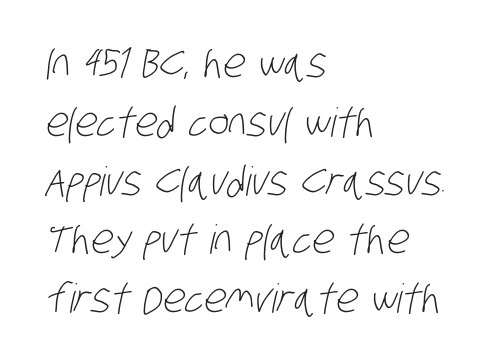
{"serif": "no", "bold": "no", "weight": "light", "width": "condensed", "stroke_contrast": "low", "x_height": "large", "monospaced": "no", "underline": "no", "align": "left", "line_spacing": "normal", "line_spacing_ratio": 1.47, "letter_spacing": "normal", "letter_spacing_em": 0.0, "glyph_px": 40}
